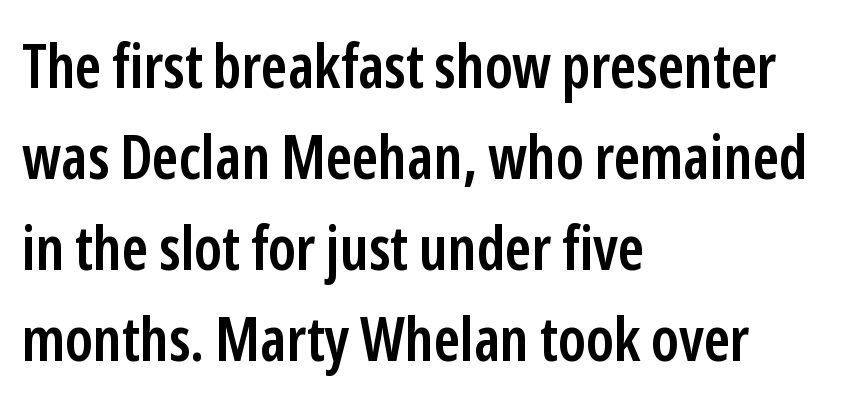
Q: Is the text bold? A: Semi-bold.
Q: Is the text italic (slanted)? A: No, it is upright.
Q: Is the typeface a serif or a sans-serif typeface? A: Sans-serif.
Q: Is the text underlined? A: No.
Q: How is the paragraph aligned? A: Left-aligned.
Q: Is the spacing between letters normal or unusually wide? A: Normal.
Q: Is the spacing between lines tight, normal or loose? A: Normal.
Q: Width (condensed, normal, or wide)? A: Condensed.
Q: Stroke contrast? A: Low.
Q: x-height? A: Medium.
Q: Monospaced? A: No.
